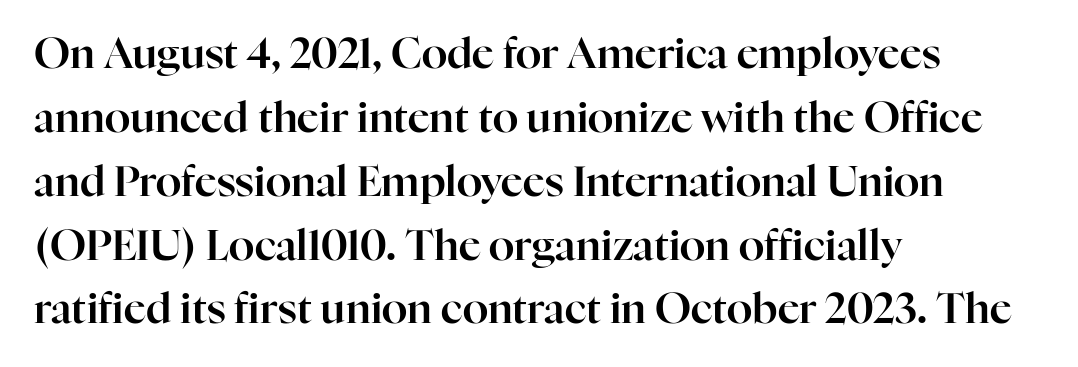
Unlike a clean sans, this face finishes its strokes with serifs. Short note: letters normally spaced. Every stem runs plumb, perpendicular to the baseline. The lines are quadded left.
